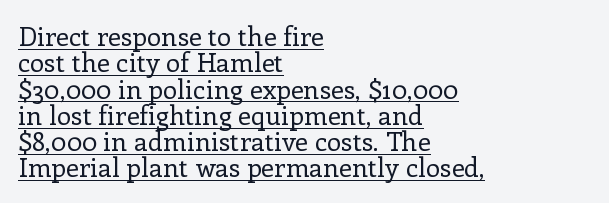
{"italic": "no", "bold": "no", "underline": "yes", "align": "left", "line_spacing": "tight", "line_spacing_ratio": 1.01, "letter_spacing": "normal", "letter_spacing_em": 0.0, "glyph_px": 26}
